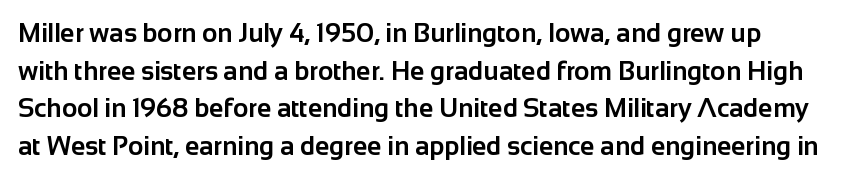
Q: Is the text bold? A: Yes.
Q: Is the text italic (slanted)? A: No, it is upright.
Q: Is the text underlined? A: No.
Q: Is the spacing between letters normal or unusually wide? A: Normal.
Q: Is the spacing between lines tight, normal or loose? A: Normal.
